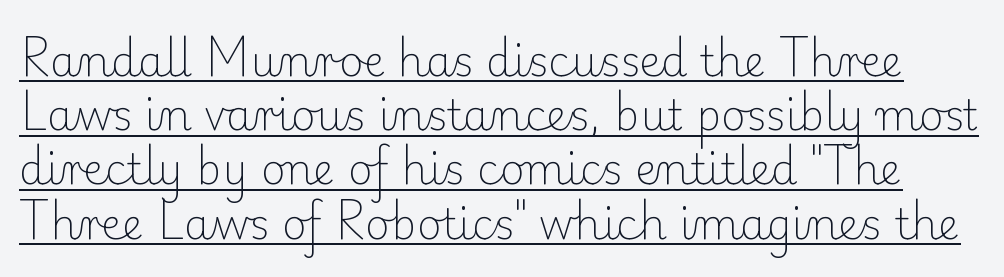
Q: Is the text bold? A: No.
Q: Is the text italic (slanted)? A: No, it is upright.
Q: Is the typeface a serif or a sans-serif typeface? A: Serif.
Q: Is the text underlined? A: Yes.
Q: Is the spacing between letters normal or unusually wide? A: Normal.
Q: Is the spacing between lines tight, normal or loose? A: Normal.
Q: Width (condensed, normal, or wide)? A: Normal.
Q: Stroke contrast? A: Low.
Q: x-height? A: Small.
Q: Monospaced? A: No.
